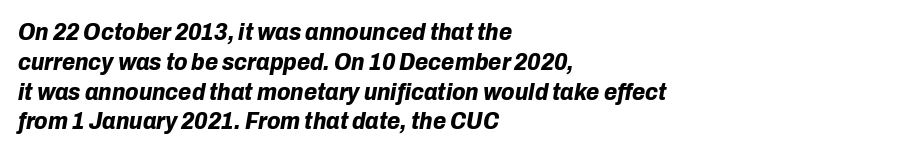
{"italic": "yes", "lean": "right", "slant_degrees": 10, "bold": "yes", "underline": "no", "align": "left", "line_spacing_ratio": 1.24, "letter_spacing": "normal", "letter_spacing_em": 0.0, "glyph_px": 24}
